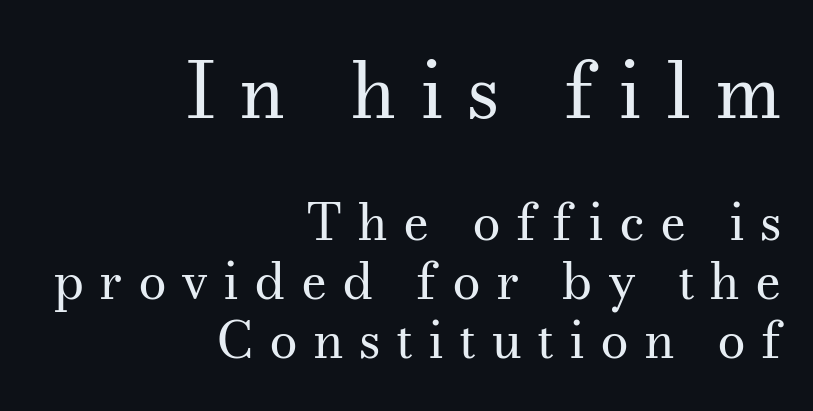
The image shows 77 px regular-weight serif type, upright; set right-aligned, line spacing 1.16x, unusually wide letter spacing (+0.29 em), not underlined; the first (top) block is 1.51x larger; medium stroke contrast and a small x-height.
